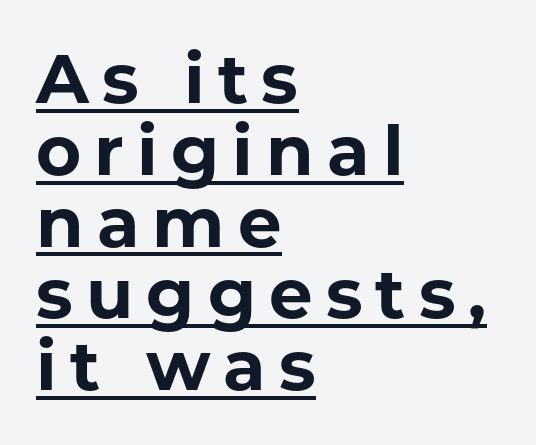
{"serif": "no", "italic": "no", "bold": "yes", "weight": "bold", "width": "normal", "stroke_contrast": "low", "x_height": "medium", "monospaced": "no", "underline": "yes", "align": "left", "line_spacing": "tight", "line_spacing_ratio": 1.04, "glyph_px": 69}
